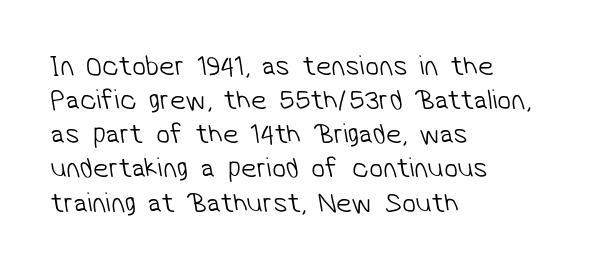
The image shows 28 px light sans-serif type; set left-aligned, line spacing 1.22x, normal letter spacing, not underlined; low stroke contrast and a medium x-height.
